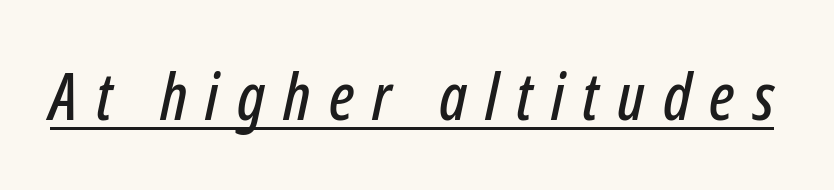
Q: Is the text italic (slanted)? A: Yes, it leans right by about 12 degrees.
Q: Is the text underlined? A: Yes.
Q: Is the spacing between letters normal or unusually wide? A: Unusually wide.
Q: Width (condensed, normal, or wide)? A: Condensed.
Q: Stroke contrast? A: Low.
Q: x-height? A: Medium.
Q: Monospaced? A: No.
